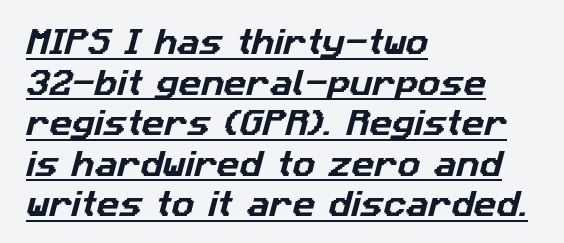
The image shows 28 px sans-serif type; set left-aligned, normal line spacing (1.45x), normal letter spacing, underlined; low stroke contrast and a medium x-height.
